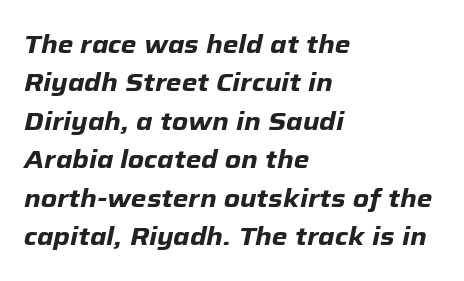
Rule under the text: the space is simply empty. Rows of type keep a routine distance in the vertical direction. Weight: bold. You can tell it's italic because the verticals aren't actually vertical. Nobody touched the tracking dial on this one. These lines stack with their left ends in a neat column.
